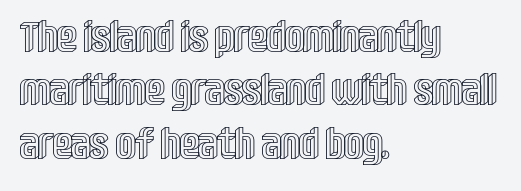
The setting favours the left margin, as ordinary paragraphs usually do. Character widths vary here, with narrow letters taking less room than wide ones. The space directly below the letters is spotless. If you drew a line through each stem, it would be perfectly vertical. There is no visible air inserted between adjacent glyphs.
